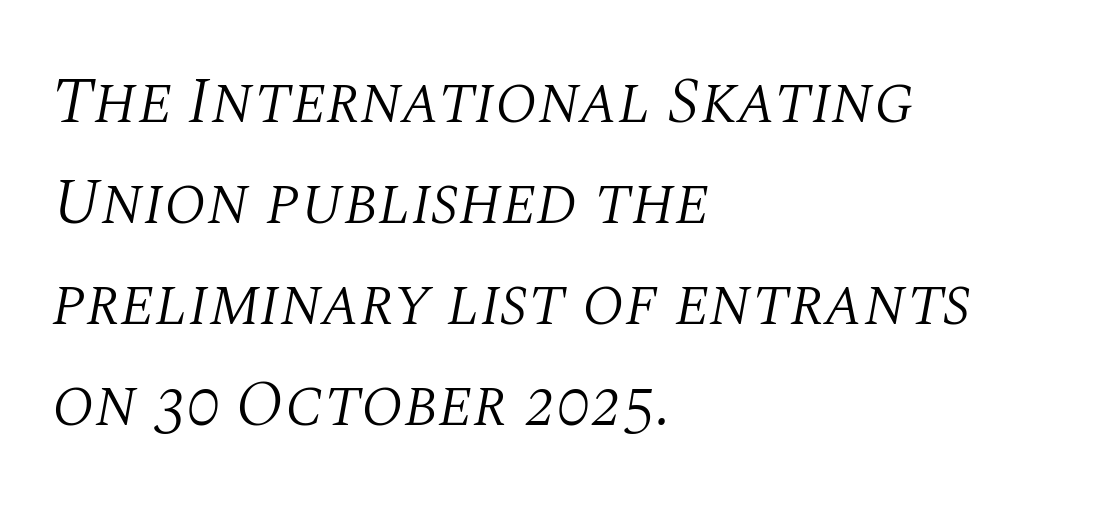
{"serif": "yes", "italic": "yes", "lean": "right", "slant_degrees": 10, "bold": "no", "weight": "light", "width": "normal", "stroke_contrast": "medium", "x_height": "large", "monospaced": "no", "underline": "no", "align": "left", "line_spacing": "normal", "line_spacing_ratio": 1.53, "letter_spacing": "normal", "letter_spacing_em": 0.0, "glyph_px": 66}
